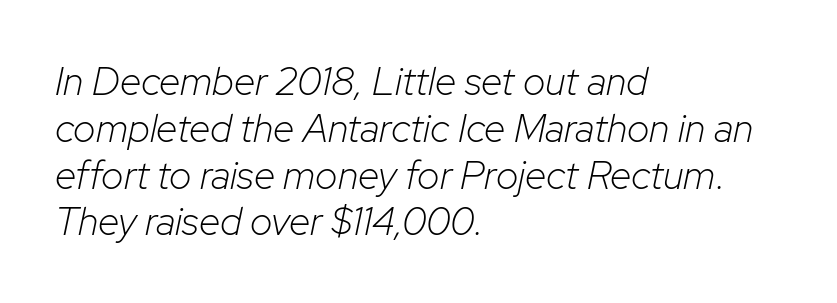
Q: Is the text bold? A: No.
Q: Is the text italic (slanted)? A: Yes, it leans right by about 12 degrees.
Q: Is the text underlined? A: No.
Q: How is the paragraph aligned? A: Left-aligned.
Q: Is the spacing between letters normal or unusually wide? A: Normal.
Q: Width (condensed, normal, or wide)? A: Normal.
Q: Stroke contrast? A: Low.
Q: x-height? A: Medium.
Q: Monospaced? A: No.
